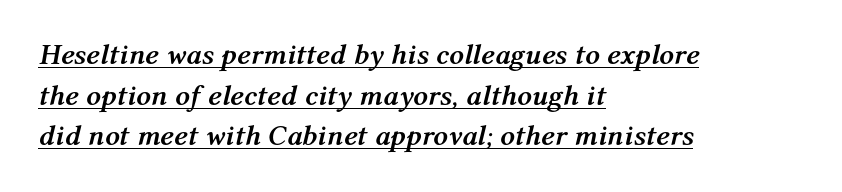
The image shows 29 px semibold type, italic (leaning right); set left-aligned, normal line spacing (1.4x), normal letter spacing, underlined; medium stroke contrast and a medium x-height.
